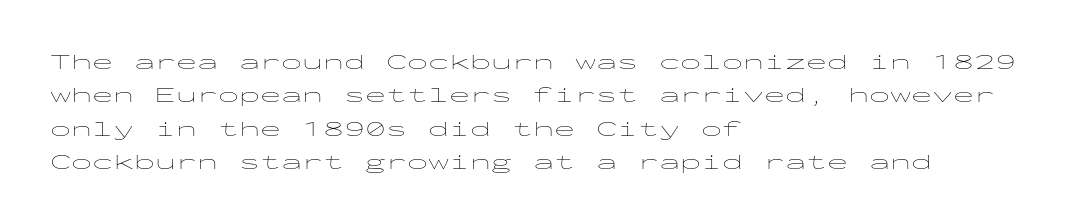
How would I describe the line gaps? Plain and ordinary. Weight: in the light-to-regular range. The type is set solid horizontally, with unmodified tracking. The lines are quadded left.
